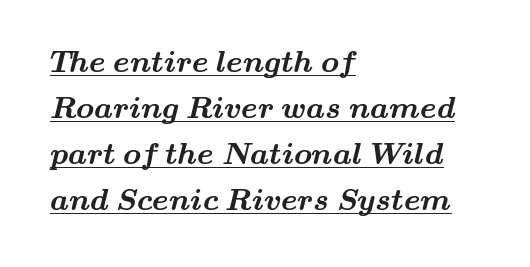
{"serif": "yes", "bold": "yes", "weight": "bold", "width": "wide", "stroke_contrast": "medium", "x_height": "small", "monospaced": "no", "underline": "yes", "align": "left", "line_spacing": "normal", "line_spacing_ratio": 1.53, "letter_spacing": "normal", "letter_spacing_em": 0.0, "glyph_px": 30}
